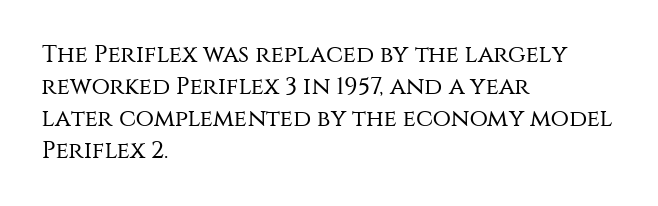
{"italic": "no", "bold": "no", "underline": "no", "align": "left", "line_spacing": "normal", "line_spacing_ratio": 1.34, "letter_spacing": "normal", "letter_spacing_em": 0.0, "glyph_px": 24}
